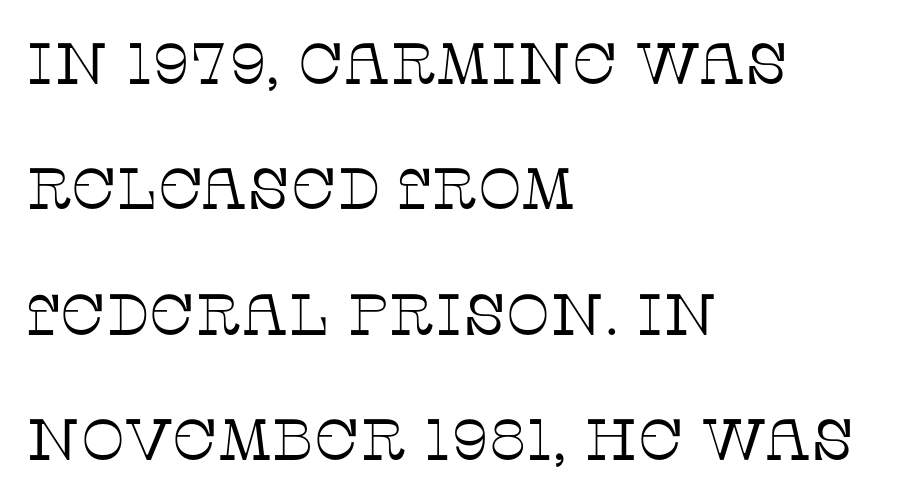
This block would shrink considerably if given ordinary leading; it's expanded now. Every character sits straight up, as roman type does. These lines are set flush left with a ragged right edge. Unmarked baselines from the first word to the last. The face used here is seriffed, in the tradition of book romans.
